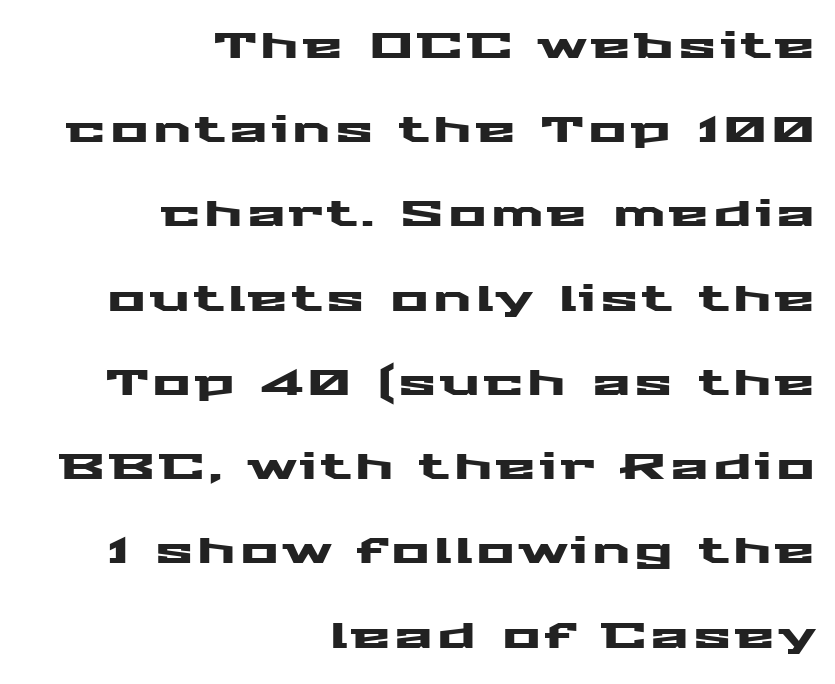
Anything drawn beneath the words? Only blank space. Vertically, the passage feels expansive, rows floating well apart. A typesetter would call this proportional, since set widths differ per character. If you drew a ruler down the right edge, every line would touch it. I'd call this a sans setting — the letters go barefoot. In terms of posture, this sample is upright.
